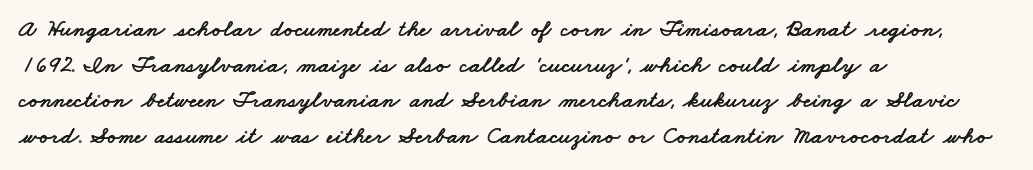
The image shows 24 px text type; set left-aligned, normal line spacing (1.48x), normal letter spacing, not underlined.
